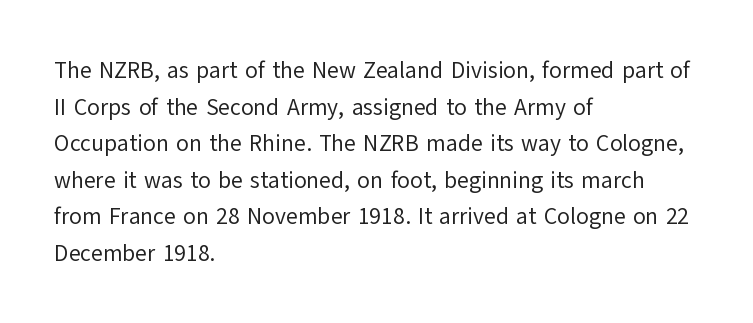
The image shows 23 px text type, upright; set left-aligned, normal line spacing (1.59x), normal letter spacing, not underlined.
